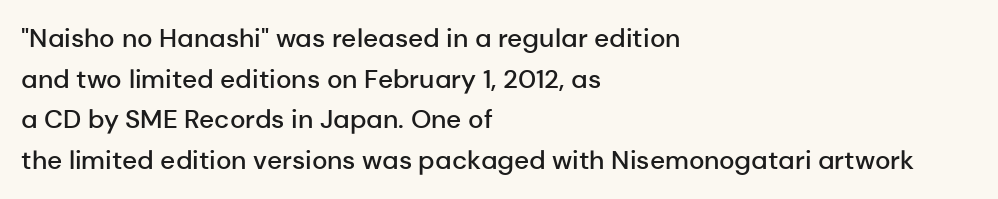
{"italic": "no", "bold": "semi", "underline": "no", "align": "left", "line_spacing": "normal", "line_spacing_ratio": 1.56, "letter_spacing": "normal", "letter_spacing_em": 0.0, "glyph_px": 26}
